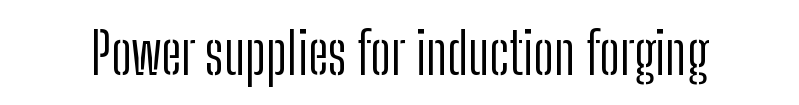
The image shows 58 px light, condensed sans-serif type, upright; set normal letter spacing, not underlined; low stroke contrast and a medium x-height.
